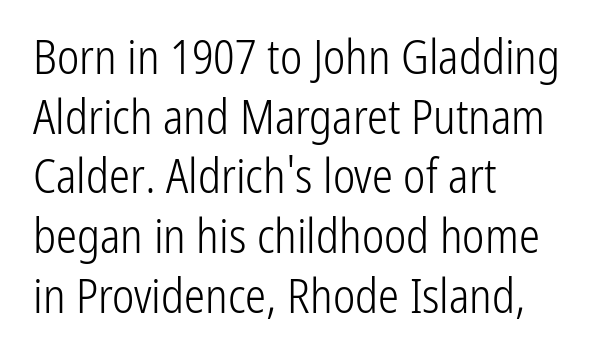
Weight class: somewhere from thin through regular. If you measured baseline to baseline, you'd find a middling distance. Unmarked baselines from the first word to the last. Are there feet on the stems? There aren't — it's a sans. Upright lettering throughout. Looks like regular typesetting: each glyph gets only the width it needs.
